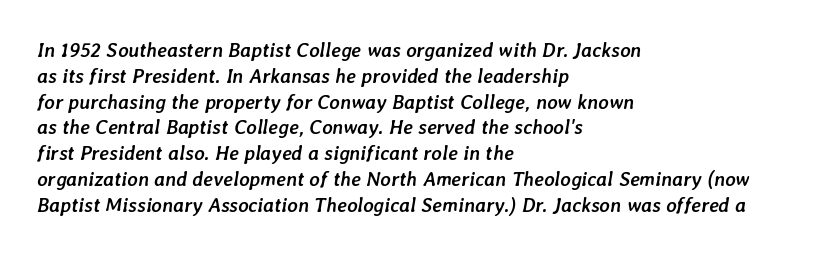
Leading matches the norm, producing a regular column. The passage shown is emphatically bold. The baseline area is clear. The paragraph has a hard left edge and a soft right edge.
